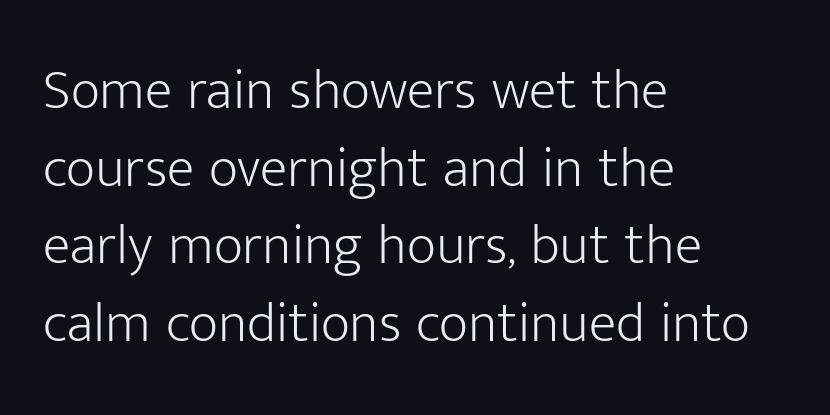
The image shows 57 px light sans-serif type, upright; set left-aligned, normal line spacing (1.36x), normal letter spacing, not underlined; low stroke contrast and a medium x-height.
